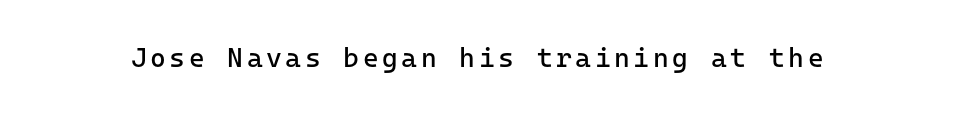
The image shows 27 px text type, upright; set not underlined.
